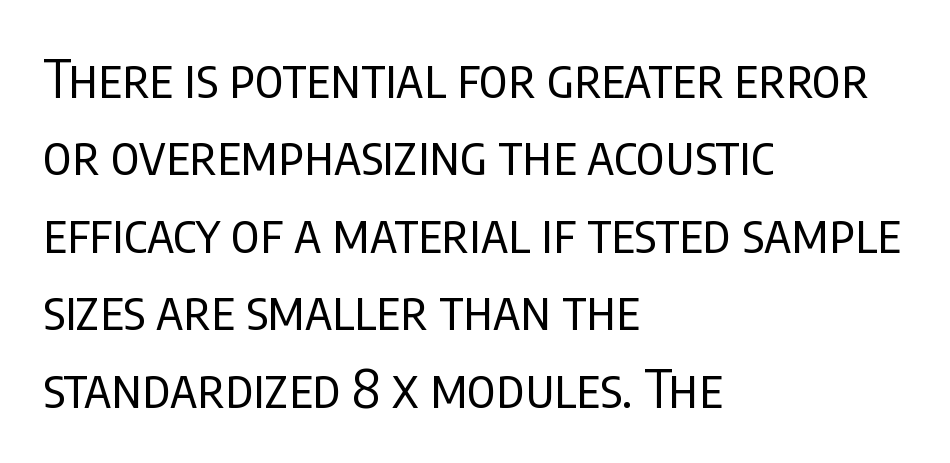
Q: Is the text bold? A: No.
Q: Is the text italic (slanted)? A: No, it is upright.
Q: Is the typeface a serif or a sans-serif typeface? A: Sans-serif.
Q: Is the text underlined? A: No.
Q: How is the paragraph aligned? A: Left-aligned.
Q: Is the spacing between letters normal or unusually wide? A: Normal.
Q: Is the spacing between lines tight, normal or loose? A: Normal.
Q: Width (condensed, normal, or wide)? A: Condensed.
Q: Stroke contrast? A: Low.
Q: x-height? A: Large.
Q: Monospaced? A: No.
